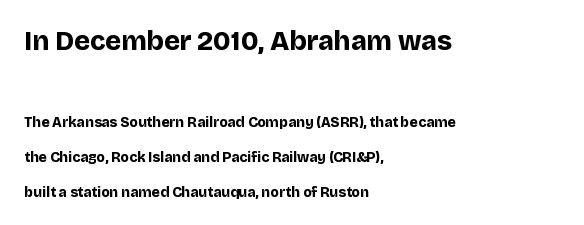
Q: Is the text bold? A: Yes.
Q: Is the text italic (slanted)? A: No, it is upright.
Q: Is the text underlined? A: No.
Q: How is the paragraph aligned? A: Left-aligned.
Q: Is the spacing between letters normal or unusually wide? A: Normal.
Q: Is the spacing between lines tight, normal or loose? A: Loose.
Q: Which block of text is set in a larger size, the first (top) or the second (bottom)? A: The first (top) one.
